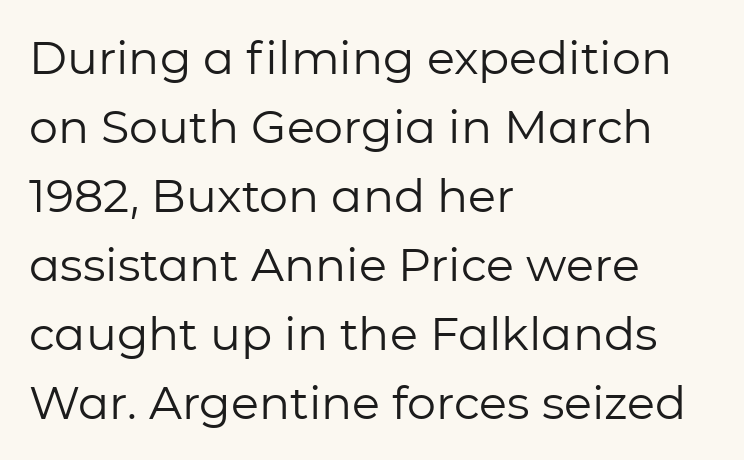
The cut favours lightness, reaching ordinary text weight at its darkest. Each line starts at the same left margin while the right side varies. Is this a fixed-width face? No — the glyphs have proportional, varying widths. This is the regular roman posture of the typeface. Does extra space separate the letters? No, they use regular spacing. The characters display no serif detailing; their extremities are plain.
